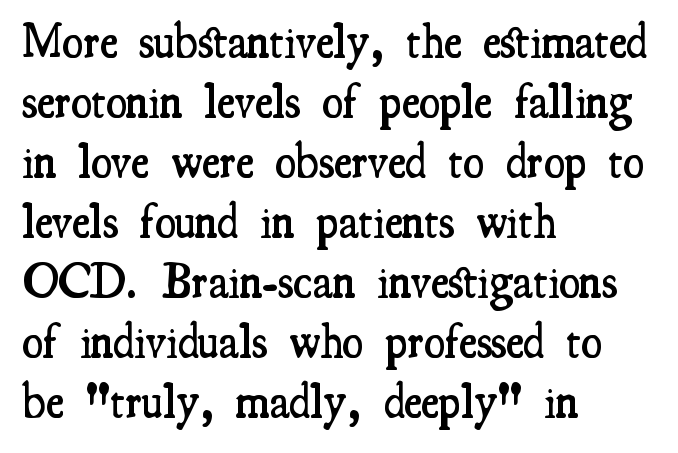
I'd call this a serif setting — the letters wear small feet. Each row of text sits above clean, open space. In CSS terms this would be text-align: left. Varying glyph widths throughout — classic text-font behaviour. Nothing unusual about the tracking: characters are spaced as the font intends. No italicization has been applied; the sample stays upright.
